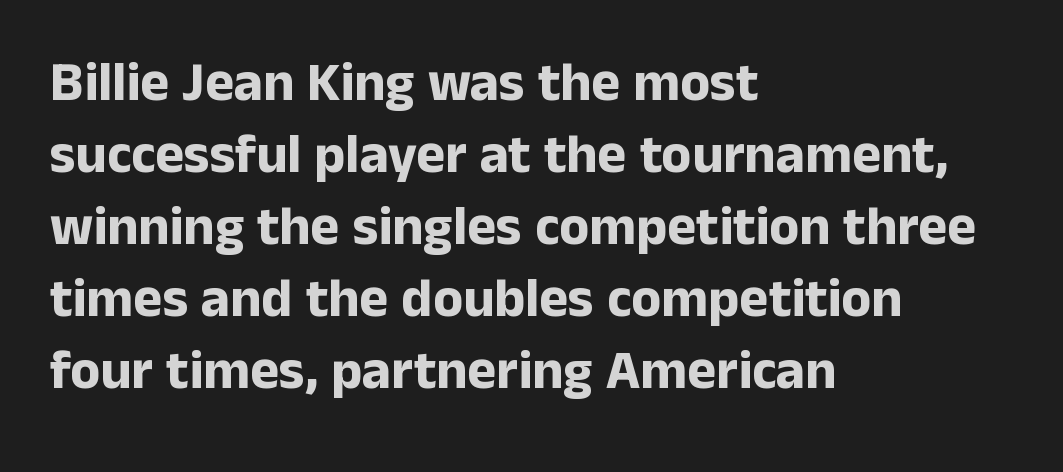
Letterform terminals end flat and unadorned throughout the passage. You'd pick this weight for a headline — it's a proper bold. Bare-footed words on every line. A typesetter would call this leading conventional body-copy spacing.
